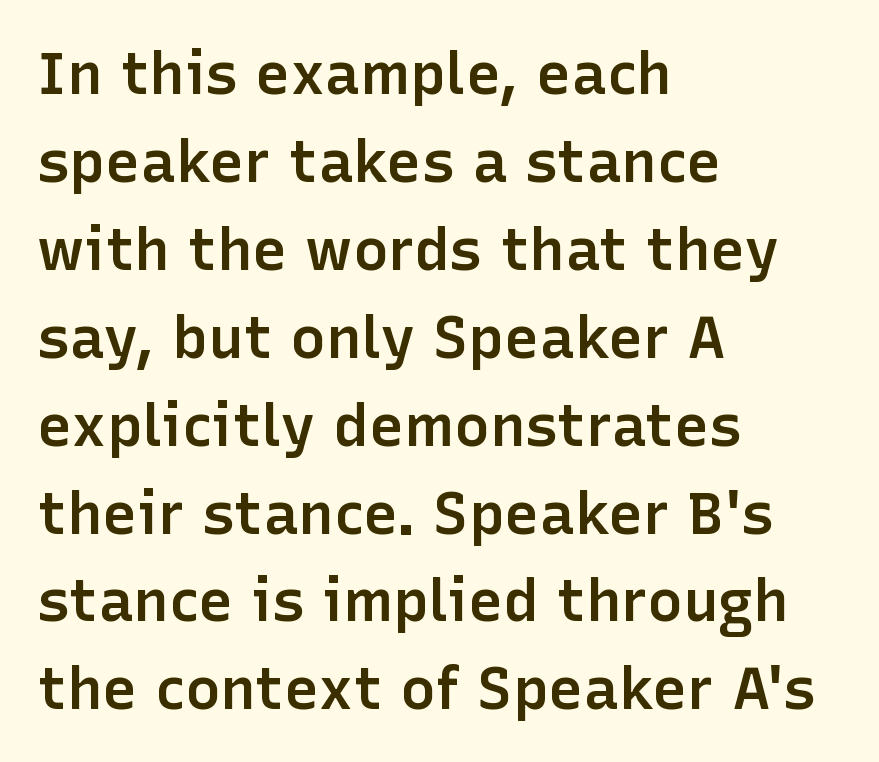
Q: Is the text bold? A: Semi-bold.
Q: Is the text italic (slanted)? A: No, it is upright.
Q: Is the typeface a serif or a sans-serif typeface? A: Sans-serif.
Q: Is the text underlined? A: No.
Q: How is the paragraph aligned? A: Left-aligned.
Q: Is the spacing between letters normal or unusually wide? A: Normal.
Q: Is the spacing between lines tight, normal or loose? A: Normal.
Q: Width (condensed, normal, or wide)? A: Normal.
Q: Stroke contrast? A: Low.
Q: x-height? A: Medium.
Q: Monospaced? A: No.
